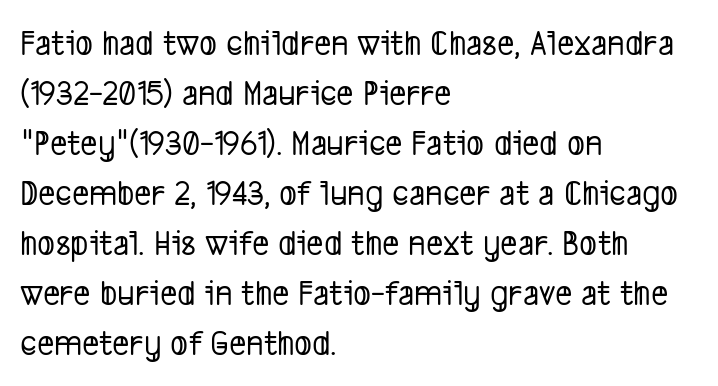
{"serif": "no", "width": "condensed", "stroke_contrast": "low", "x_height": "medium", "monospaced": "no", "underline": "no", "align": "left", "line_spacing": "normal", "line_spacing_ratio": 1.35, "letter_spacing": "normal", "letter_spacing_em": 0.0, "glyph_px": 37}
